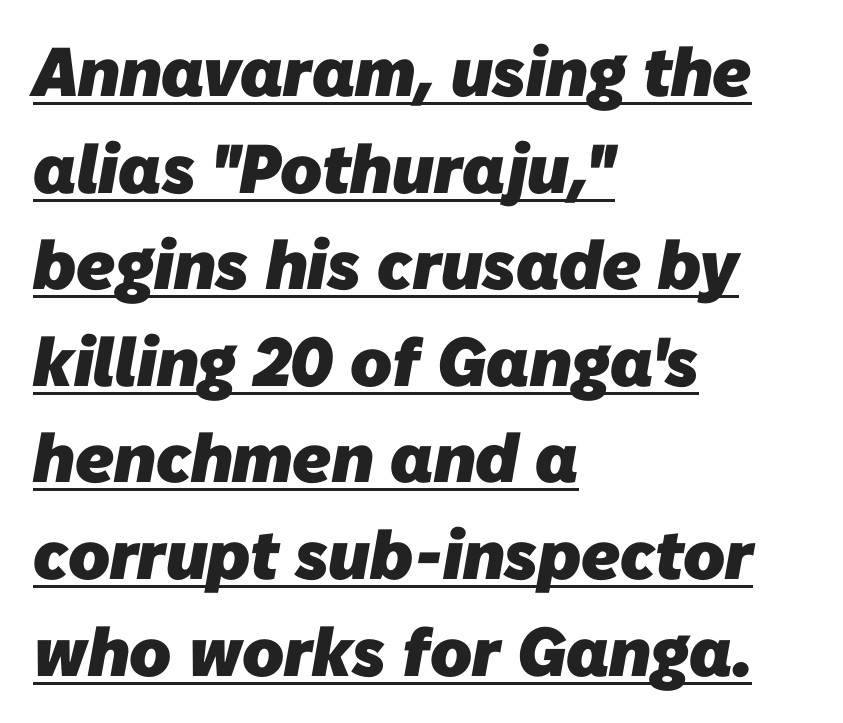
The image shows 69 px heavy sans-serif type; set left-aligned, normal line spacing (1.4x), normal letter spacing, underlined; low stroke contrast and a medium x-height.
